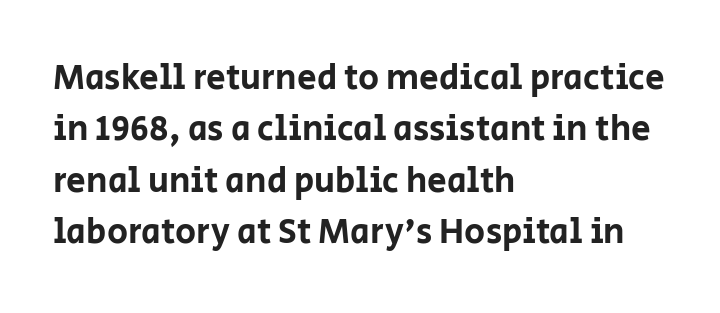
Default kerning and tracking; the words read as compact shapes. Examine the stroke ends and you'll find no serifs. A typesetter would call this proportional, since set widths differ per character. Clear beneath every line of the passage. This sample is left-justified, so line endings fall wherever the words run out.
